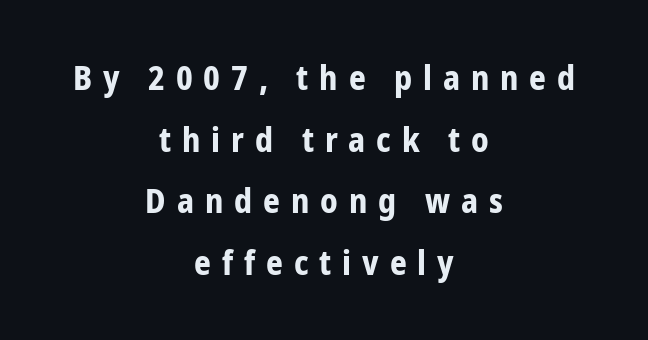
{"serif": "no", "italic": "no", "bold": "yes", "weight": "bold", "width": "condensed", "stroke_contrast": "low", "x_height": "medium", "monospaced": "no", "underline": "no", "align": "center", "line_spacing_ratio": 1.87, "letter_spacing": "wide", "letter_spacing_em": 0.33, "glyph_px": 33}
